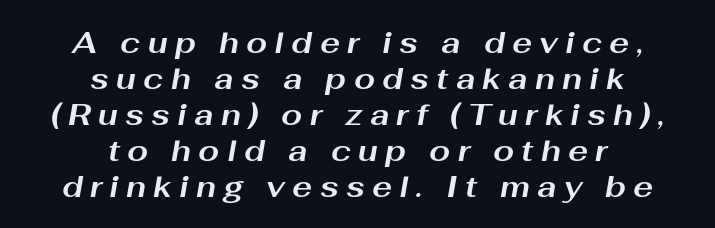
Rendered with sloped, italic letterforms. These words are printed bold, with thick strokes throughout. Beneath every word, the page is bare. These lines are rendered in a variable-pitch font. This sample is center-justified, so both line endings float freely.
